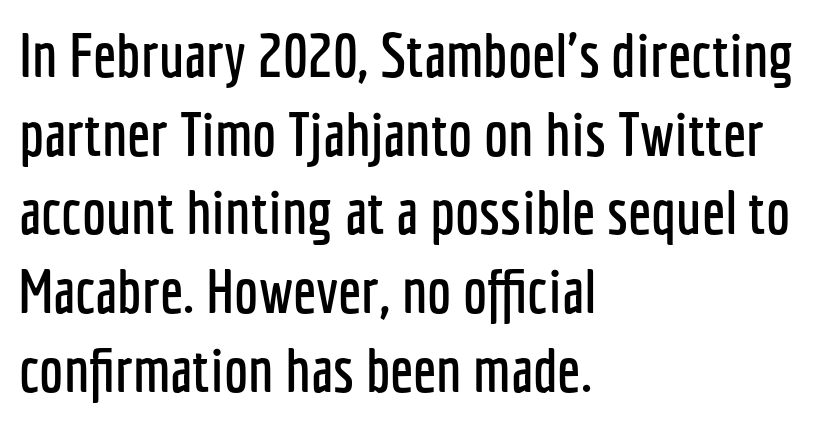
Q: Is the text italic (slanted)? A: No, it is upright.
Q: Is the typeface a serif or a sans-serif typeface? A: Sans-serif.
Q: Is the text underlined? A: No.
Q: How is the paragraph aligned? A: Left-aligned.
Q: Is the spacing between letters normal or unusually wide? A: Normal.
Q: Is the spacing between lines tight, normal or loose? A: Normal.
Q: Width (condensed, normal, or wide)? A: Condensed.
Q: Stroke contrast? A: Low.
Q: x-height? A: Medium.
Q: Monospaced? A: No.
